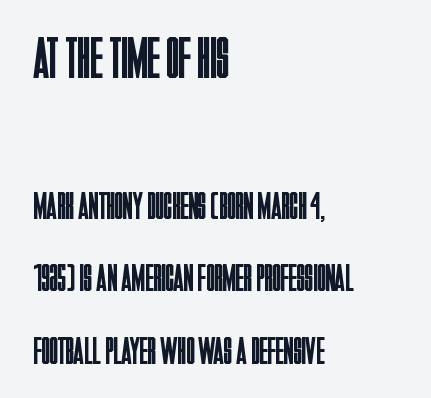
Observe the absence of serifs on each vertical stroke in this sample. Type size steps down from the first block to the second. What stands out about the letter spacing? Nothing — it is the standard amount. The typeface has the unassuming heft of standard copy or less. Upright lettering throughout. Teacher's note: observe the even left margin — that is flush-left alignment.
